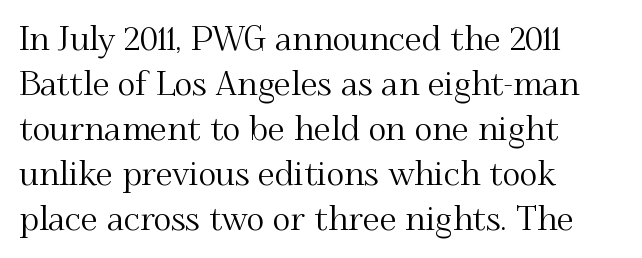
{"serif": "yes", "italic": "no", "width": "normal", "stroke_contrast": "medium", "x_height": "small", "monospaced": "no", "underline": "no", "align": "left", "line_spacing": "normal", "line_spacing_ratio": 1.32, "letter_spacing": "normal", "letter_spacing_em": 0.0, "glyph_px": 34}
